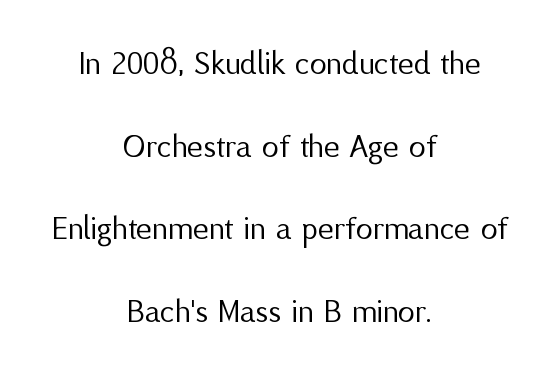
Q: Is the text bold? A: No.
Q: Is the text italic (slanted)? A: No, it is upright.
Q: Is the typeface a serif or a sans-serif typeface? A: Sans-serif.
Q: Is the text underlined? A: No.
Q: How is the paragraph aligned? A: Centered.
Q: Is the spacing between letters normal or unusually wide? A: Normal.
Q: Is the spacing between lines tight, normal or loose? A: Loose.
Q: Width (condensed, normal, or wide)? A: Normal.
Q: Stroke contrast? A: Medium.
Q: x-height? A: Medium.
Q: Monospaced? A: No.
